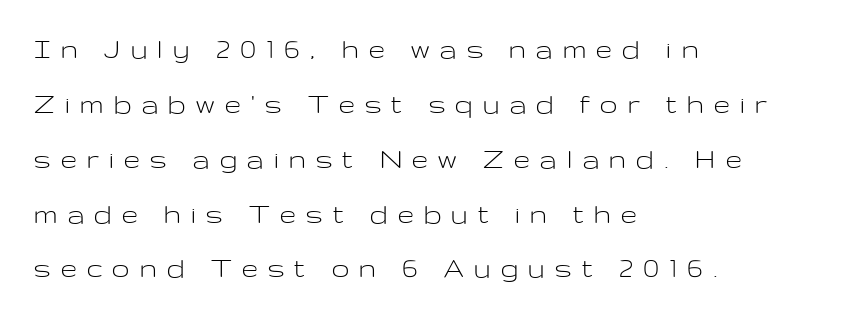
Teacher's note: observe the even left margin — that is flush-left alignment. The specimen omits any rule beneath the text block's lines. The line texture is sparse and dotted thanks to wide tracking. Note: no serifs on the glyphs. The rendering uses natural spacing where letterforms have individual widths.
